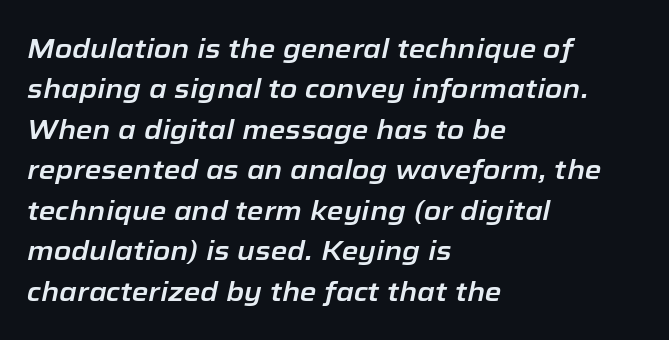
The image shows 27 px text type, italic (leaning right); set left-aligned, normal line spacing (1.5x), normal letter spacing, not underlined.
